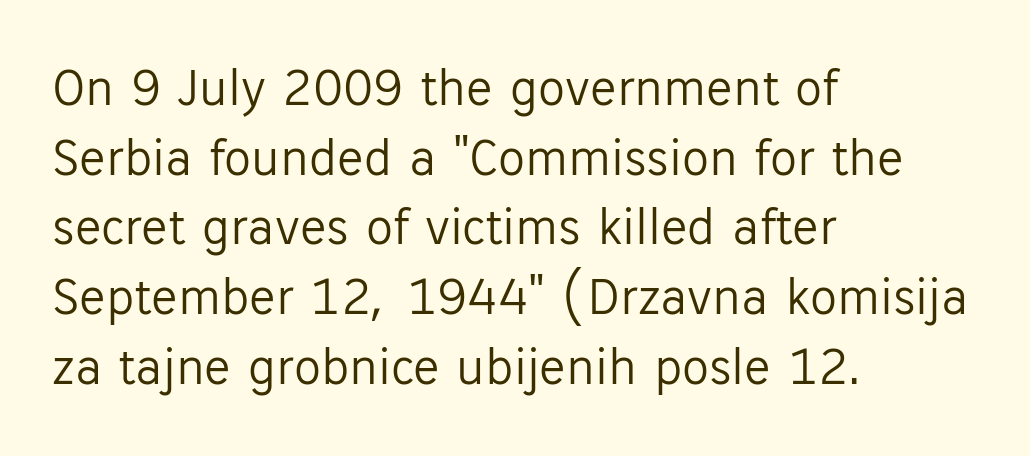
The image shows 54 px light sans-serif type, upright; set left-aligned, normal line spacing (1.29x), normal letter spacing, not underlined; low stroke contrast and a medium x-height.
